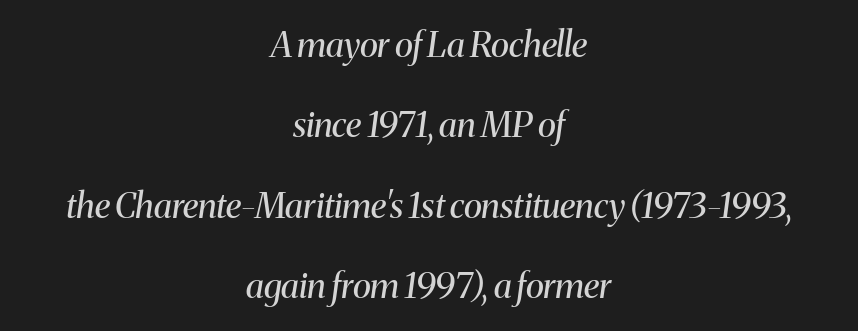
Varying glyph widths throughout — classic text-font behaviour. The block of text is sparse from top to bottom, with ample space between rows. In terms of letterspacing, this is plain default setting. A clean baseline with only descenders dipping below it.
